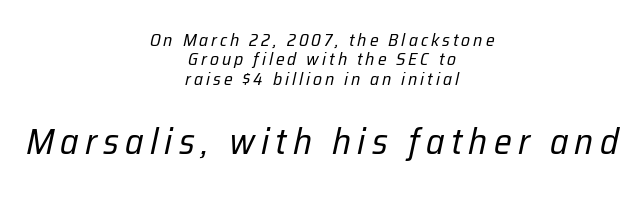
Q: Is the text bold? A: No.
Q: Is the text italic (slanted)? A: Yes, it leans right by about 12 degrees.
Q: Is the text underlined? A: No.
Q: How is the paragraph aligned? A: Centered.
Q: Is the spacing between lines tight, normal or loose? A: Tight.
Q: Which block of text is set in a larger size, the first (top) or the second (bottom)? A: The second (bottom) one.
Q: Width (condensed, normal, or wide)? A: Condensed.
Q: Stroke contrast? A: Low.
Q: x-height? A: Medium.
Q: Monospaced? A: No.
